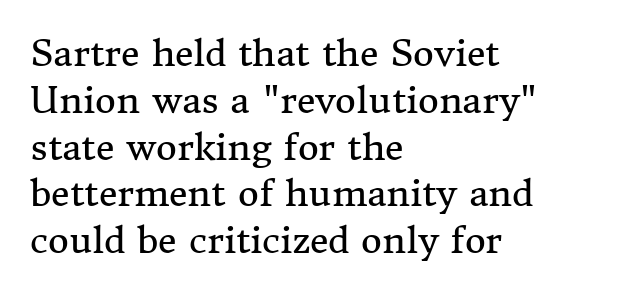
The image shows 36 px regular-weight serif type, upright; set left-aligned, normal line spacing (1.3x), normal letter spacing, not underlined; medium stroke contrast and a medium x-height.
